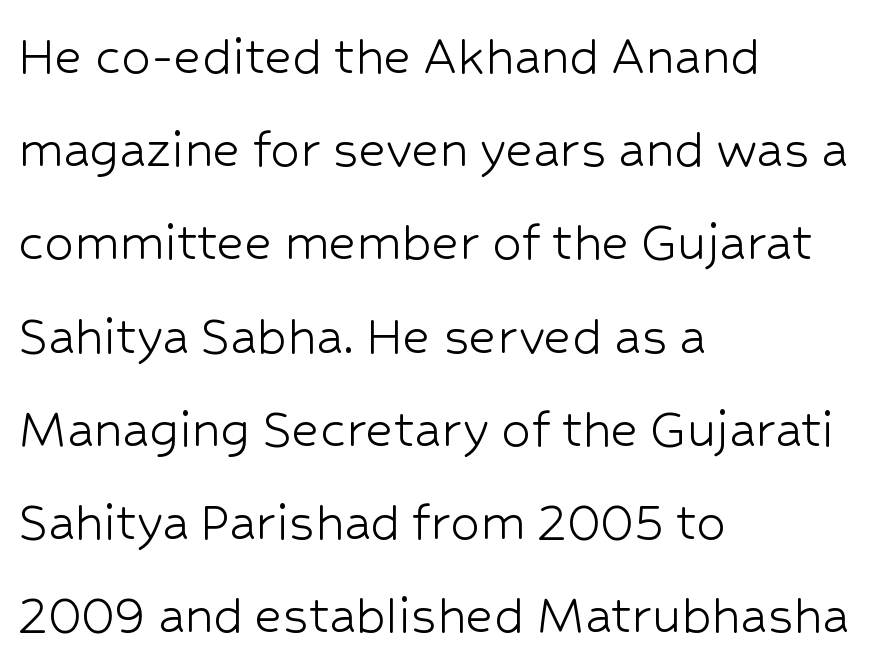
{"serif": "no", "italic": "no", "bold": "no", "weight": "light", "width": "normal", "stroke_contrast": "low", "x_height": "medium", "monospaced": "no", "underline": "no", "align": "left", "line_spacing": "normal", "line_spacing_ratio": 1.58, "letter_spacing": "normal", "letter_spacing_em": 0.0, "glyph_px": 59}
